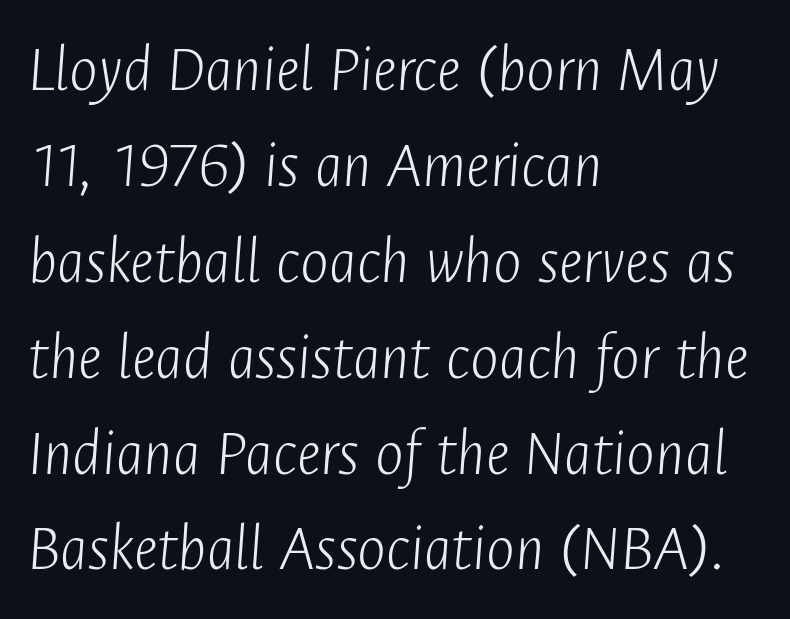
The image shows 68 px light, condensed type, italic (leaning right); set left-aligned, normal line spacing (1.41x), normal letter spacing, not underlined; low stroke contrast and a medium x-height.
